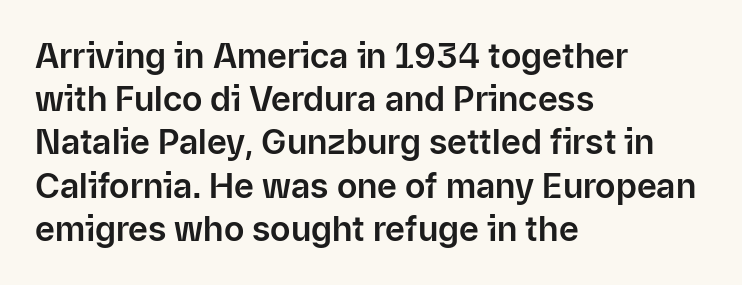
{"serif": "no", "italic": "no", "width": "normal", "stroke_contrast": "low", "x_height": "medium", "monospaced": "no", "underline": "no", "align": "left", "line_spacing": "normal", "line_spacing_ratio": 1.27, "letter_spacing": "normal", "letter_spacing_em": 0.0, "glyph_px": 34}
